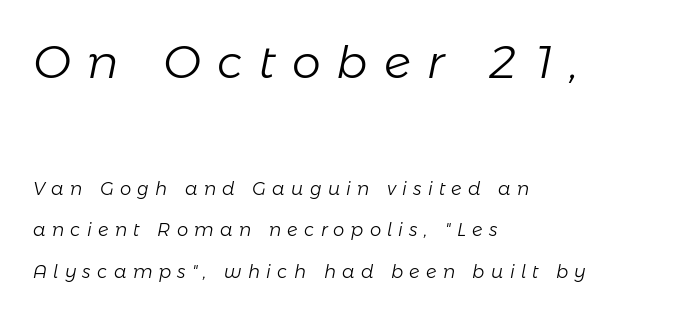
Q: Is the text bold? A: No.
Q: Is the text italic (slanted)? A: Yes, it leans right by about 11 degrees.
Q: Is the text underlined? A: No.
Q: How is the paragraph aligned? A: Left-aligned.
Q: Is the spacing between letters normal or unusually wide? A: Unusually wide.
Q: Is the spacing between lines tight, normal or loose? A: Loose.
Q: Which block of text is set in a larger size, the first (top) or the second (bottom)? A: The first (top) one.
Q: Width (condensed, normal, or wide)? A: Normal.
Q: Stroke contrast? A: Low.
Q: x-height? A: Medium.
Q: Monospaced? A: No.
